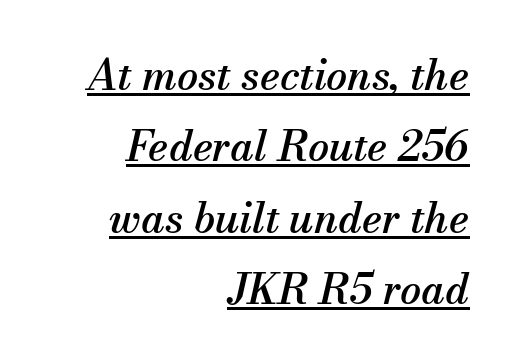
The image shows 42 px serif type, italic (leaning right); set right-aligned, normal line spacing (1.7x), normal letter spacing, underlined; medium stroke contrast and a small x-height.
